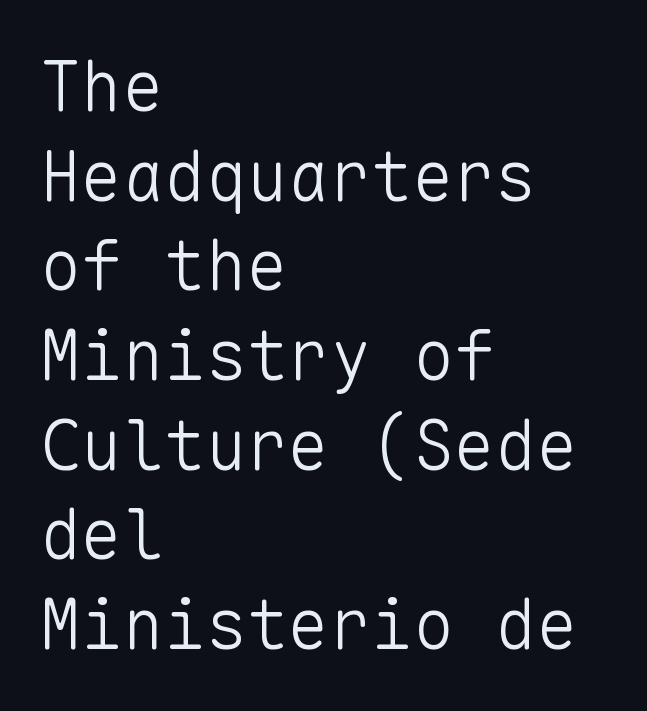
{"serif": "no", "italic": "no", "bold": "no", "weight": "light", "width": "normal", "stroke_contrast": "low", "x_height": "medium", "monospaced": "yes", "underline": "no", "align": "left", "line_spacing": "normal", "line_spacing_ratio": 1.3, "letter_spacing": "normal", "letter_spacing_em": 0.0, "glyph_px": 69}
